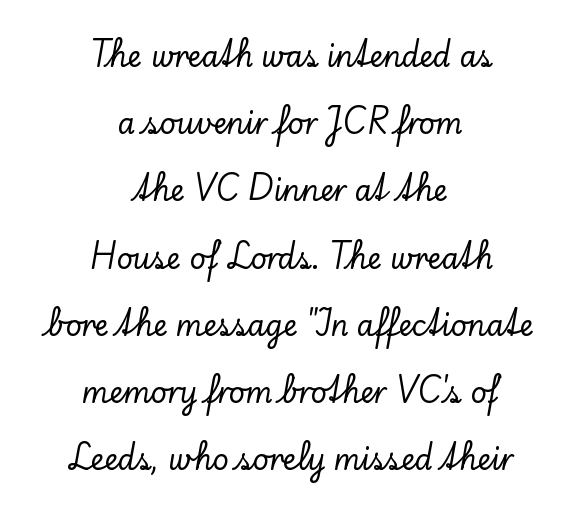
Descenders hang freely into open space. The vertical gap from one line to the next is large. These lines are rendered in a variable-pitch font. Nothing unusual about the tracking: characters are spaced as the font intends.
